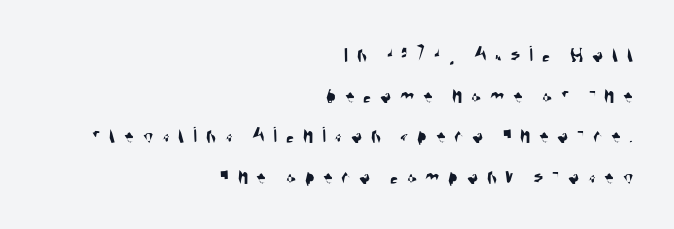
Q: Is the text underlined? A: No.
Q: How is the paragraph aligned? A: Right-aligned.
Q: Is the spacing between letters normal or unusually wide? A: Unusually wide.
